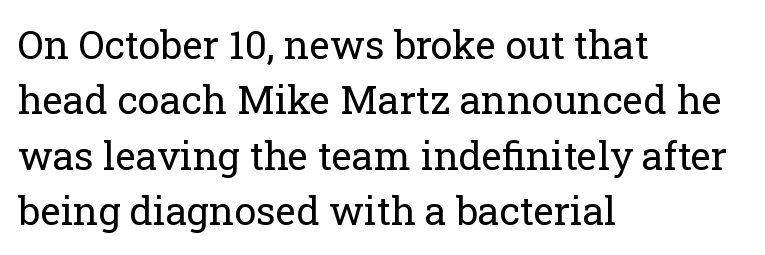
The image shows 39 px regular-weight serif type, upright; set left-aligned, normal line spacing (1.42x), normal letter spacing, not underlined; low stroke contrast and a medium x-height.
